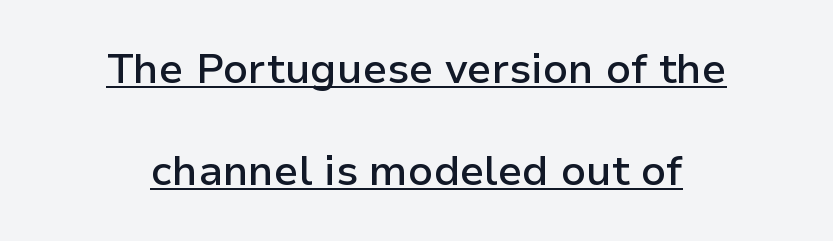
Q: Is the text bold? A: Semi-bold.
Q: Is the text italic (slanted)? A: No, it is upright.
Q: Is the typeface a serif or a sans-serif typeface? A: Sans-serif.
Q: Is the text underlined? A: Yes.
Q: How is the paragraph aligned? A: Centered.
Q: Is the spacing between letters normal or unusually wide? A: Normal.
Q: Is the spacing between lines tight, normal or loose? A: Loose.
Q: Width (condensed, normal, or wide)? A: Normal.
Q: Stroke contrast? A: Low.
Q: x-height? A: Medium.
Q: Monospaced? A: No.
